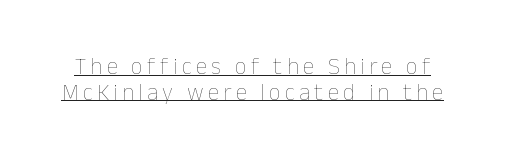
Underline: present. Ascenders rise straight up at ninety degrees. The lines are packed closely together with very little leading. Counters stay open thanks to moderate or lighter strokes.
